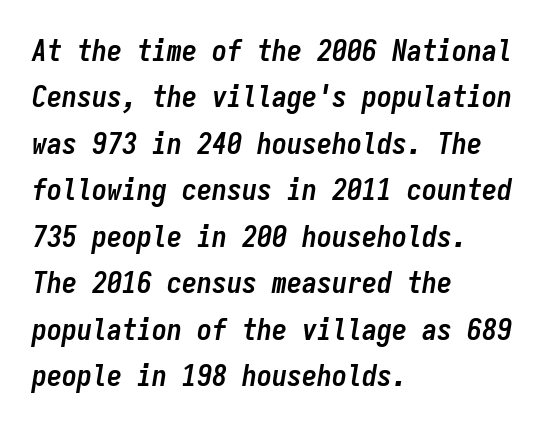
Q: Is the text bold? A: Yes.
Q: Is the text italic (slanted)? A: Yes, it leans right by about 9 degrees.
Q: Is the text underlined? A: No.
Q: How is the paragraph aligned? A: Left-aligned.
Q: Is the spacing between letters normal or unusually wide? A: Normal.
Q: Is the spacing between lines tight, normal or loose? A: Normal.
Q: Width (condensed, normal, or wide)? A: Condensed.
Q: Stroke contrast? A: Low.
Q: x-height? A: Medium.
Q: Monospaced? A: Yes.
